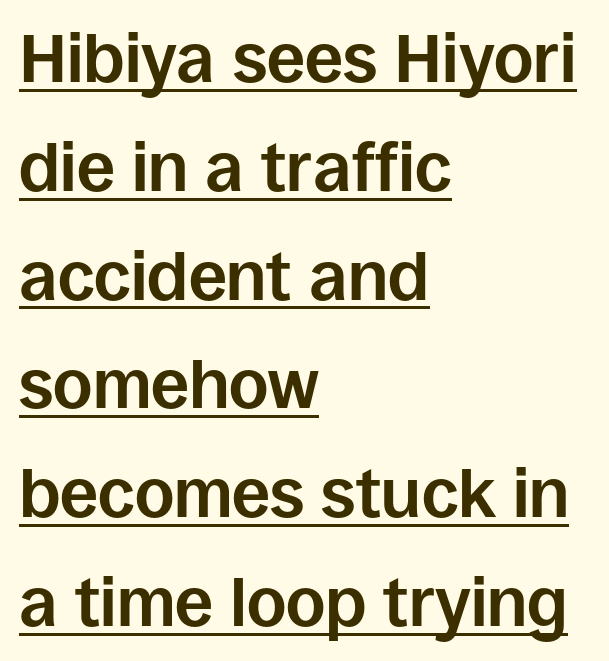
The image shows 68 px bold sans-serif type, upright; set left-aligned, normal line spacing (1.6x), normal letter spacing, underlined; low stroke contrast and a large x-height.
